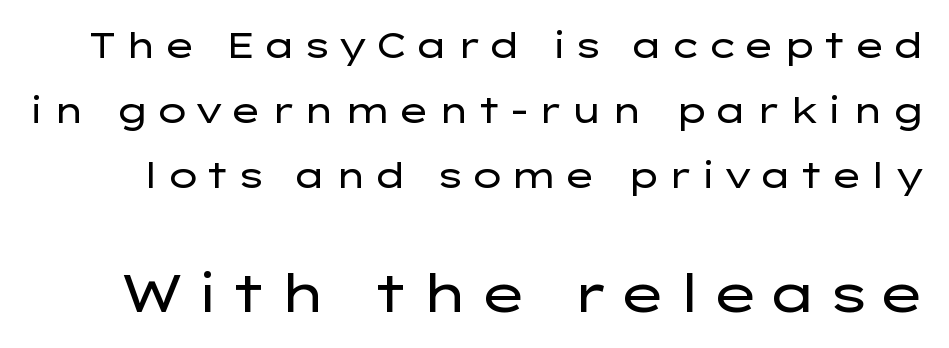
The image shows 52 px regular-weight, wide sans-serif type, upright; set line spacing 1.86x, not underlined; the second (bottom) block is 1.49x larger; low stroke contrast and a medium x-height.
